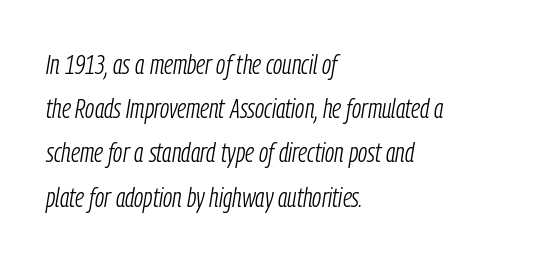
Q: Is the text bold? A: No.
Q: Is the text italic (slanted)? A: Yes, it leans right by about 9 degrees.
Q: Is the text underlined? A: No.
Q: How is the paragraph aligned? A: Left-aligned.
Q: Is the spacing between letters normal or unusually wide? A: Normal.
Q: Is the spacing between lines tight, normal or loose? A: Normal.
Q: Width (condensed, normal, or wide)? A: Condensed.
Q: Stroke contrast? A: Low.
Q: x-height? A: Medium.
Q: Monospaced? A: No.
